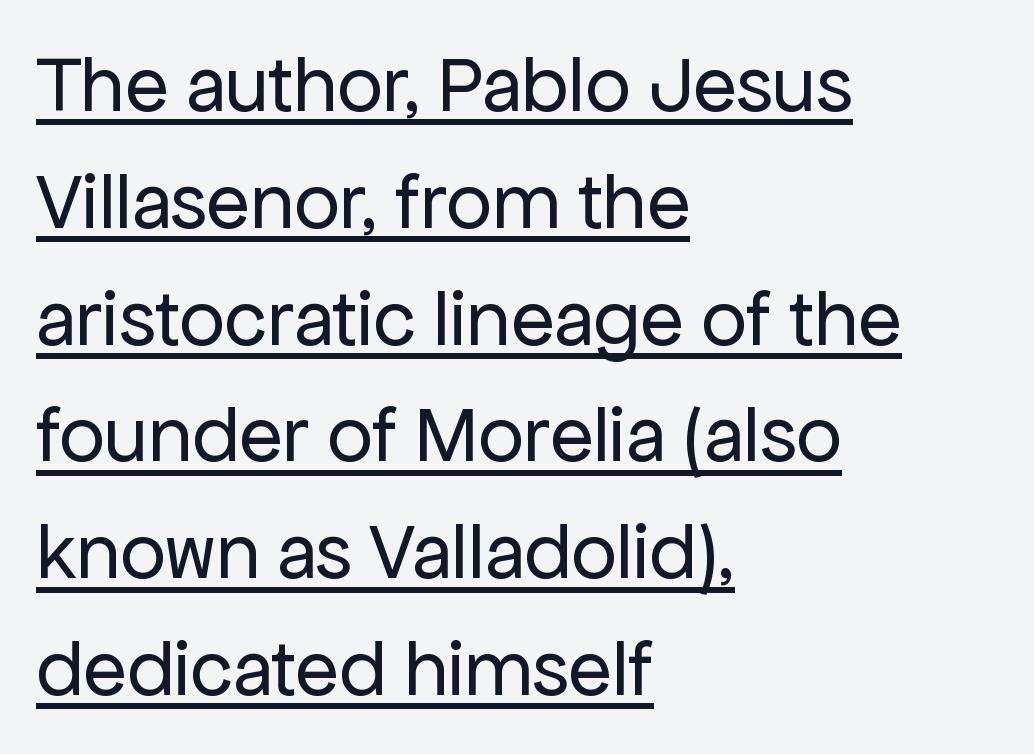
Q: Is the text bold? A: No.
Q: Is the text italic (slanted)? A: No, it is upright.
Q: Is the typeface a serif or a sans-serif typeface? A: Sans-serif.
Q: Is the text underlined? A: Yes.
Q: How is the paragraph aligned? A: Left-aligned.
Q: Is the spacing between letters normal or unusually wide? A: Normal.
Q: Is the spacing between lines tight, normal or loose? A: Normal.
Q: Width (condensed, normal, or wide)? A: Normal.
Q: Stroke contrast? A: Low.
Q: x-height? A: Medium.
Q: Monospaced? A: No.
